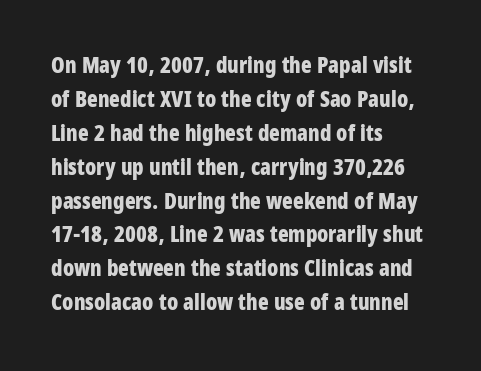
The image shows 22 px bold type, upright; set left-aligned, normal line spacing (1.54x), normal letter spacing, not underlined.
